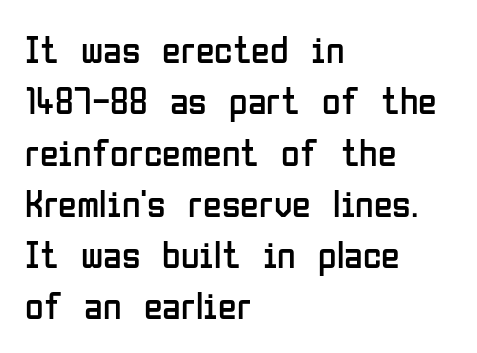
Q: Is the text bold? A: No.
Q: Is the text italic (slanted)? A: No, it is upright.
Q: Is the typeface a serif or a sans-serif typeface? A: Sans-serif.
Q: Is the text underlined? A: No.
Q: How is the paragraph aligned? A: Left-aligned.
Q: Is the spacing between letters normal or unusually wide? A: Normal.
Q: Is the spacing between lines tight, normal or loose? A: Normal.
Q: Width (condensed, normal, or wide)? A: Condensed.
Q: Stroke contrast? A: Low.
Q: x-height? A: Medium.
Q: Monospaced? A: No.
